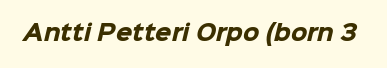
{"bold": "yes", "underline": "no", "letter_spacing": "normal", "letter_spacing_em": 0.0, "glyph_px": 21}
